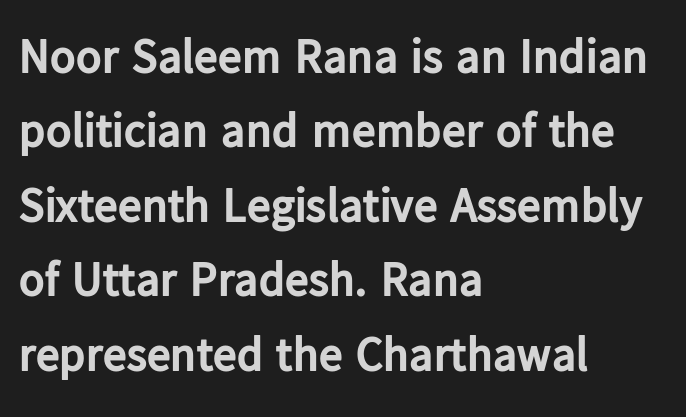
Q: Is the text bold? A: Yes.
Q: Is the text italic (slanted)? A: No, it is upright.
Q: Is the typeface a serif or a sans-serif typeface? A: Sans-serif.
Q: Is the text underlined? A: No.
Q: How is the paragraph aligned? A: Left-aligned.
Q: Is the spacing between letters normal or unusually wide? A: Normal.
Q: Is the spacing between lines tight, normal or loose? A: Normal.
Q: Width (condensed, normal, or wide)? A: Normal.
Q: Stroke contrast? A: Low.
Q: x-height? A: Medium.
Q: Monospaced? A: No.
